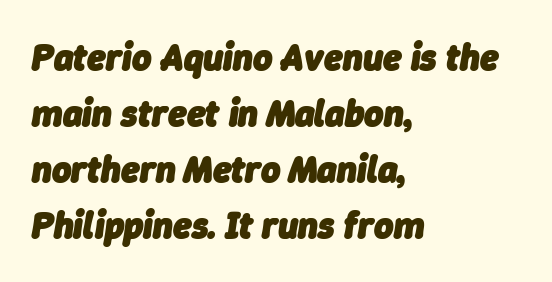
The image shows 37 px heavy type, italic (leaning right); set left-aligned, normal line spacing (1.51x), normal letter spacing, not underlined; low stroke contrast and a medium x-height.
